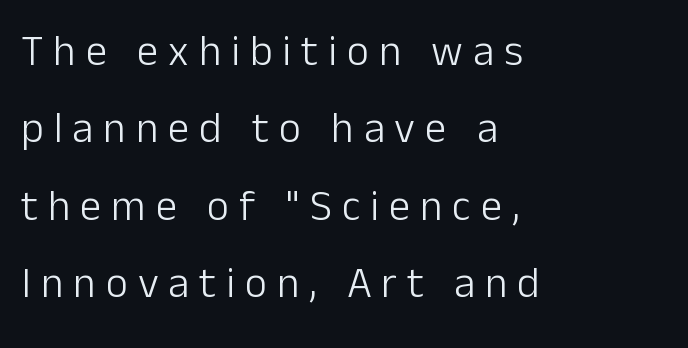
Q: Is the text bold? A: No.
Q: Is the text italic (slanted)? A: No, it is upright.
Q: Is the typeface a serif or a sans-serif typeface? A: Sans-serif.
Q: Is the text underlined? A: No.
Q: How is the paragraph aligned? A: Left-aligned.
Q: Is the spacing between letters normal or unusually wide? A: Unusually wide.
Q: Width (condensed, normal, or wide)? A: Normal.
Q: Stroke contrast? A: Low.
Q: x-height? A: Medium.
Q: Monospaced? A: No.
